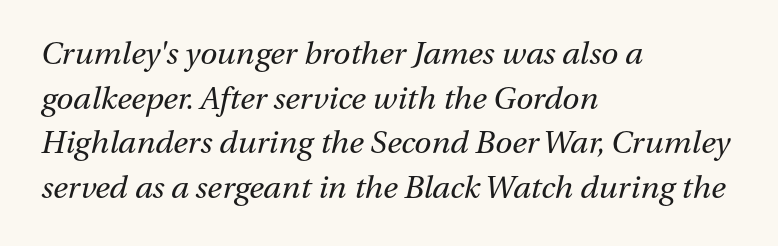
The image shows 31 px regular-weight type, italic (leaning right); set left-aligned, normal line spacing (1.44x), normal letter spacing, not underlined; medium stroke contrast and a medium x-height.
